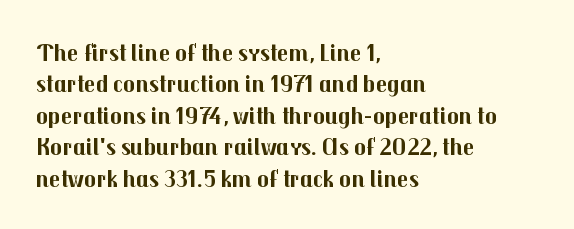
Q: Is the text bold? A: Yes.
Q: Is the text italic (slanted)? A: No, it is upright.
Q: Is the text underlined? A: No.
Q: How is the paragraph aligned? A: Left-aligned.
Q: Is the spacing between letters normal or unusually wide? A: Normal.
Q: Is the spacing between lines tight, normal or loose? A: Normal.
